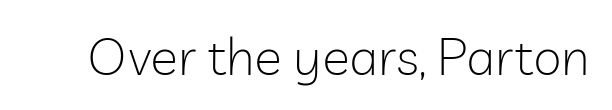
A bare baseline throughout the passage. No heavy texture on the line: the type isn't bold. The axis of the letterforms is exactly vertical. Is this a sans? Yes — the strokes have no serifs.
